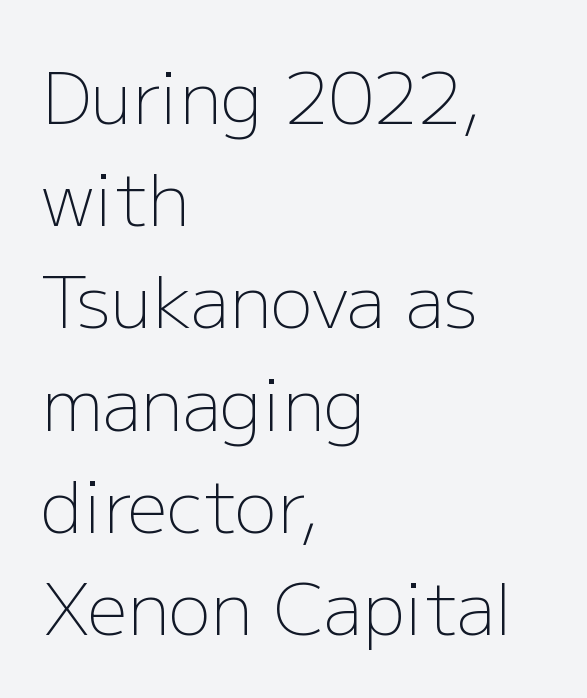
Proportional: the letters do not fall into vertical columns. Short and long lines alike share a common starting point at left. The lettering holds an erect, upright posture throughout. Counters stay open thanks to moderate or lighter strokes. To sum up the face: it is a sans, with no serifs.
